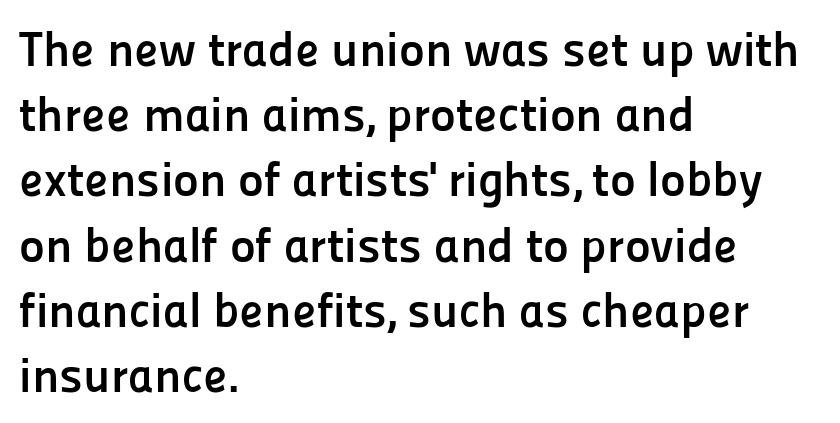
Vertical strokes here are truly vertical. The passage shown stacks its lines at a standard gap. These lines are rendered in a variable-pitch font. The words here are not underlined. Honestly, the letter spacing is just normal — you wouldn't notice it.
